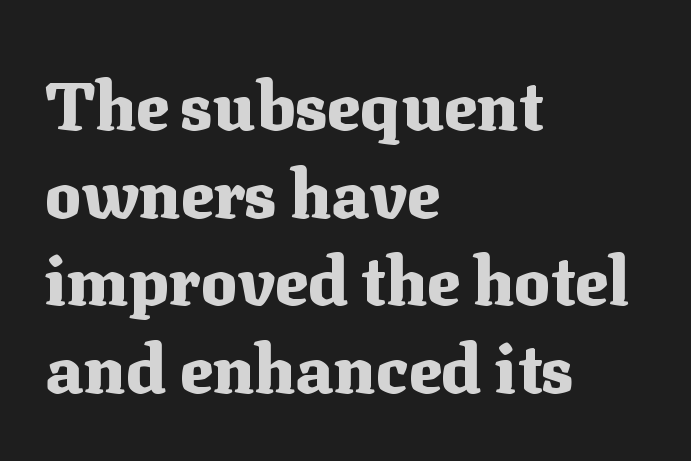
Is the type bold? Yes — the strokes are clearly thick and heavy. You could not count columns in this text — the font is proportionally spaced. Vertical strokes here are truly vertical. The paragraph has a hard left edge and a soft right edge. Tracking value appears to be zero — textbook default spacing. A typesetter would call this leading conventional body-copy spacing.
